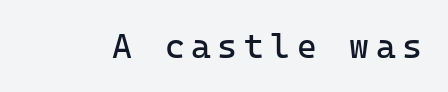
{"serif": "no", "italic": "no", "bold": "no", "weight": "regular", "width": "normal", "stroke_contrast": "low", "x_height": "medium", "underline": "no", "glyph_px": 34}
